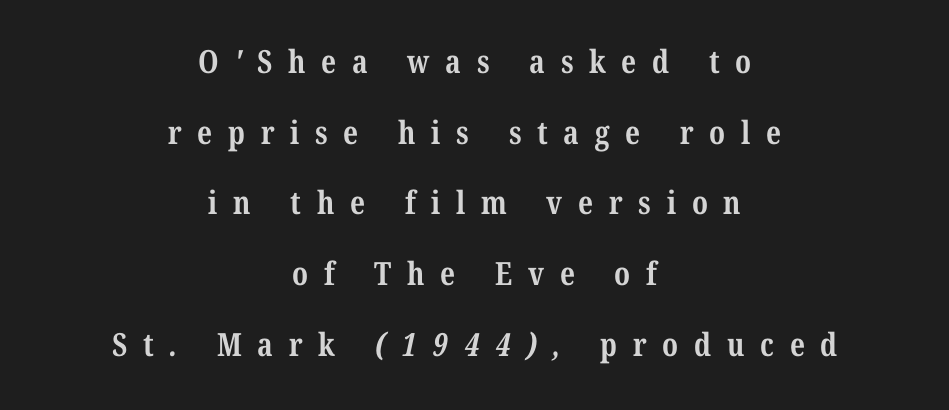
Q: Is the text bold? A: Yes.
Q: Is the typeface a serif or a sans-serif typeface? A: Serif.
Q: Is the text underlined? A: No.
Q: How is the paragraph aligned? A: Centered.
Q: Is the spacing between letters normal or unusually wide? A: Unusually wide.
Q: Is the spacing between lines tight, normal or loose? A: Loose.
Q: Width (condensed, normal, or wide)? A: Condensed.
Q: Stroke contrast? A: Medium.
Q: x-height? A: Medium.
Q: Monospaced? A: No.
